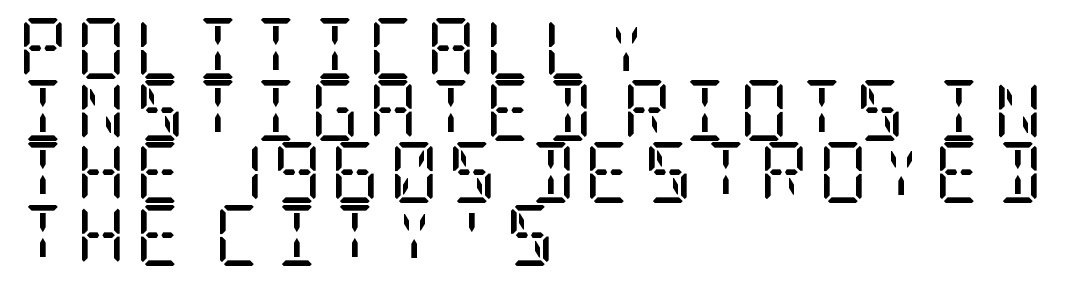
The image shows 61 px regular-weight, condensed serif type, upright; set left-aligned, tight line spacing (1.02x), not underlined; low stroke contrast and a large x-height.
